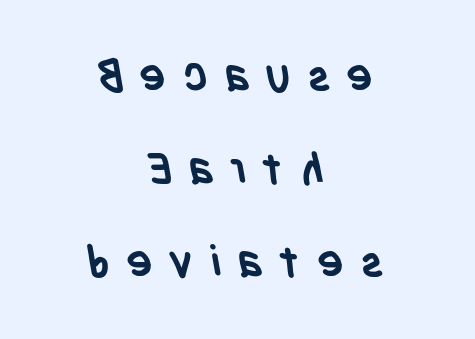
The image shows 44 px semibold, condensed sans-serif type; set centered, loose line spacing (2.11x), unusually wide letter spacing (+0.37 em), not underlined; low stroke contrast and a large x-height.
